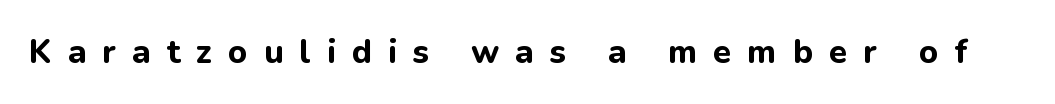
Q: Is the text bold? A: Yes.
Q: Is the text italic (slanted)? A: No, it is upright.
Q: Is the typeface a serif or a sans-serif typeface? A: Sans-serif.
Q: Is the text underlined? A: No.
Q: Is the spacing between letters normal or unusually wide? A: Unusually wide.
Q: Width (condensed, normal, or wide)? A: Normal.
Q: Stroke contrast? A: Low.
Q: x-height? A: Medium.
Q: Monospaced? A: No.
